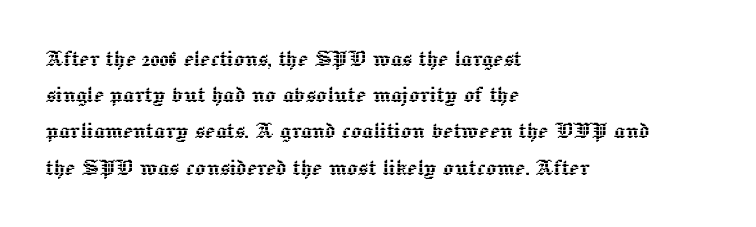
{"italic": "no", "underline": "no", "align": "left", "line_spacing": "normal", "line_spacing_ratio": 1.34, "letter_spacing": "normal", "letter_spacing_em": 0.0, "glyph_px": 27}
